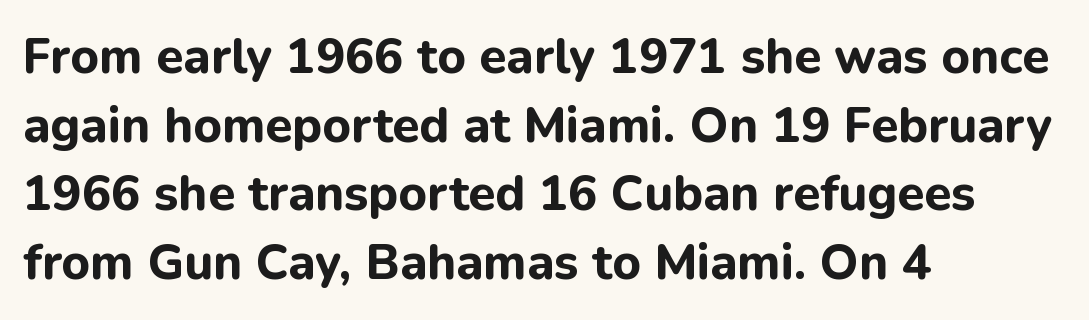
The image shows 49 px bold sans-serif type, upright; set left-aligned, normal line spacing (1.4x), normal letter spacing, not underlined; low stroke contrast and a medium x-height.
